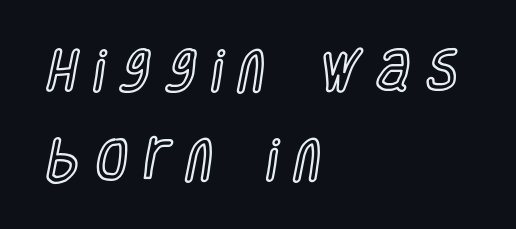
Observe the wide spacing: letters keep a clear distance from each other. Each letter keeps its own natural width here, so spacing adapts to shape. The specimen omits any rule beneath the text block's lines. The vertical gap from one line to the next is large. Left-aligned paragraph, ragged on the right.
